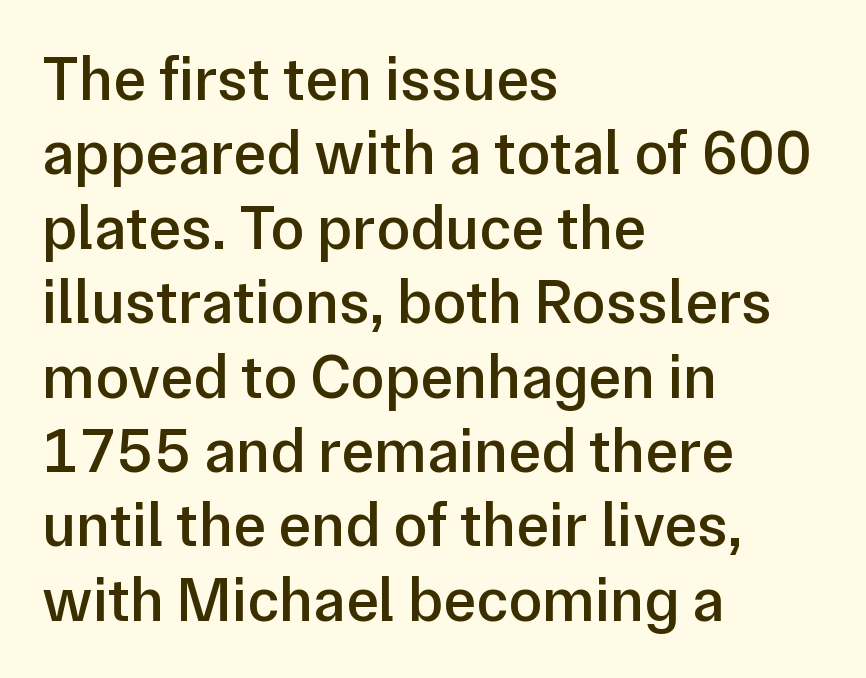
The image shows 62 px semibold sans-serif type, upright; set left-aligned, line spacing 1.2x, normal letter spacing, not underlined; low stroke contrast and a medium x-height.
